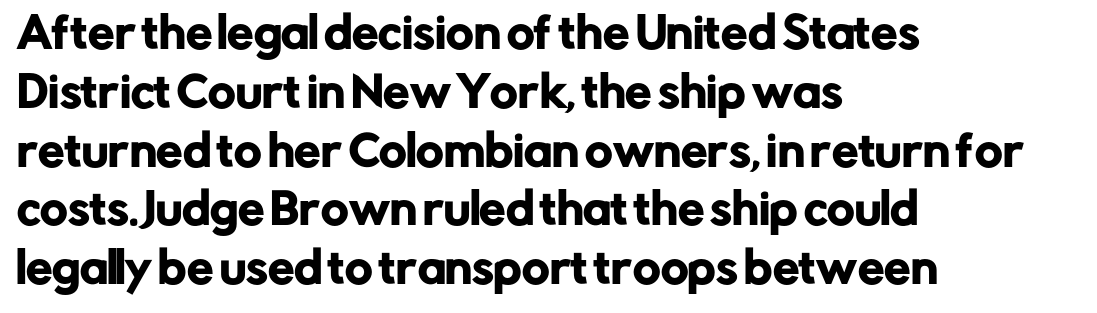
{"serif": "no", "italic": "no", "width": "normal", "stroke_contrast": "low", "x_height": "medium", "monospaced": "no", "underline": "no", "align": "left", "line_spacing": "normal", "line_spacing_ratio": 1.4, "letter_spacing": "normal", "letter_spacing_em": 0.0, "glyph_px": 42}
